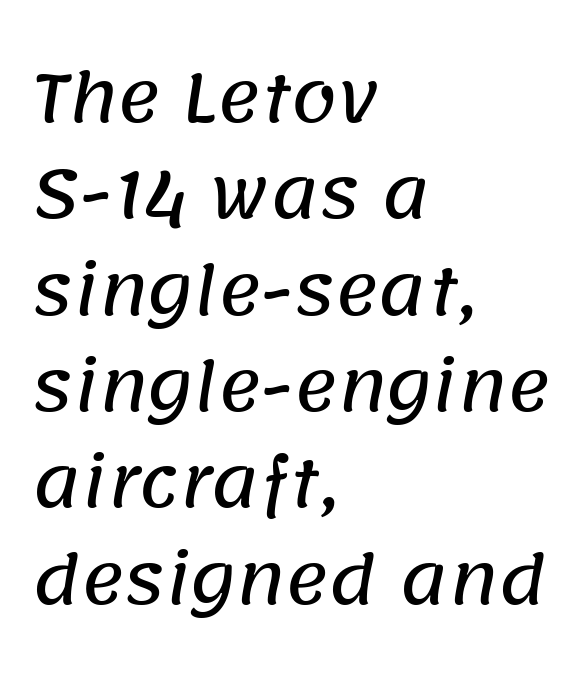
The block of text has a typical density, with ordinary space between rows. The designer went with a sans here, leaving each stem footless. The paragraph has a hard left edge and a soft right edge. This rendering leaves character spacing at its baseline value. Is this a fixed-width face? No — the glyphs have proportional, varying widths. A bare baseline throughout the passage.
